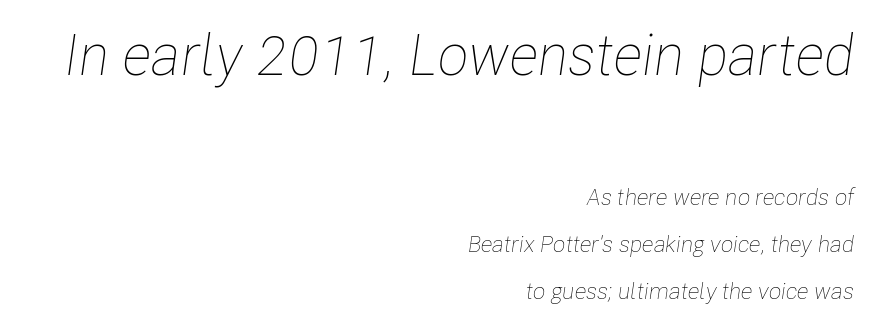
Q: Is the text bold? A: No.
Q: Is the text italic (slanted)? A: Yes, it leans right by about 8 degrees.
Q: Is the text underlined? A: No.
Q: How is the paragraph aligned? A: Right-aligned.
Q: Is the spacing between letters normal or unusually wide? A: Normal.
Q: Is the spacing between lines tight, normal or loose? A: Loose.
Q: Which block of text is set in a larger size, the first (top) or the second (bottom)? A: The first (top) one.
Q: Width (condensed, normal, or wide)? A: Condensed.
Q: Stroke contrast? A: Low.
Q: x-height? A: Medium.
Q: Monospaced? A: No.
